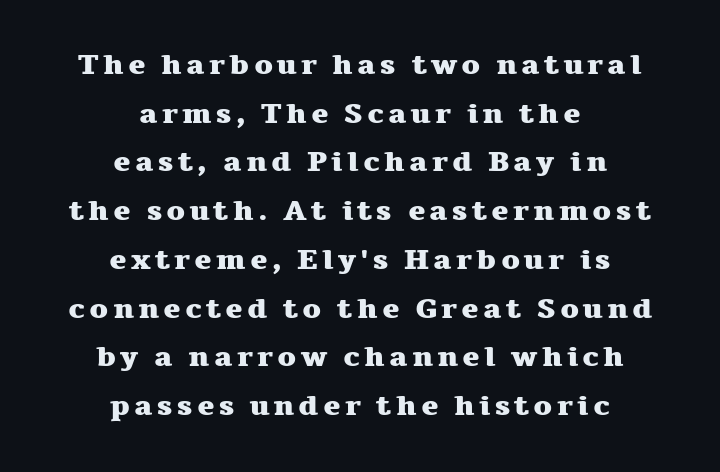
{"serif": "yes", "italic": "no", "bold": "yes", "weight": "heavy", "width": "wide", "stroke_contrast": "medium", "x_height": "medium", "monospaced": "no", "underline": "no", "align": "center", "line_spacing": "normal", "line_spacing_ratio": 1.68, "glyph_px": 29}
